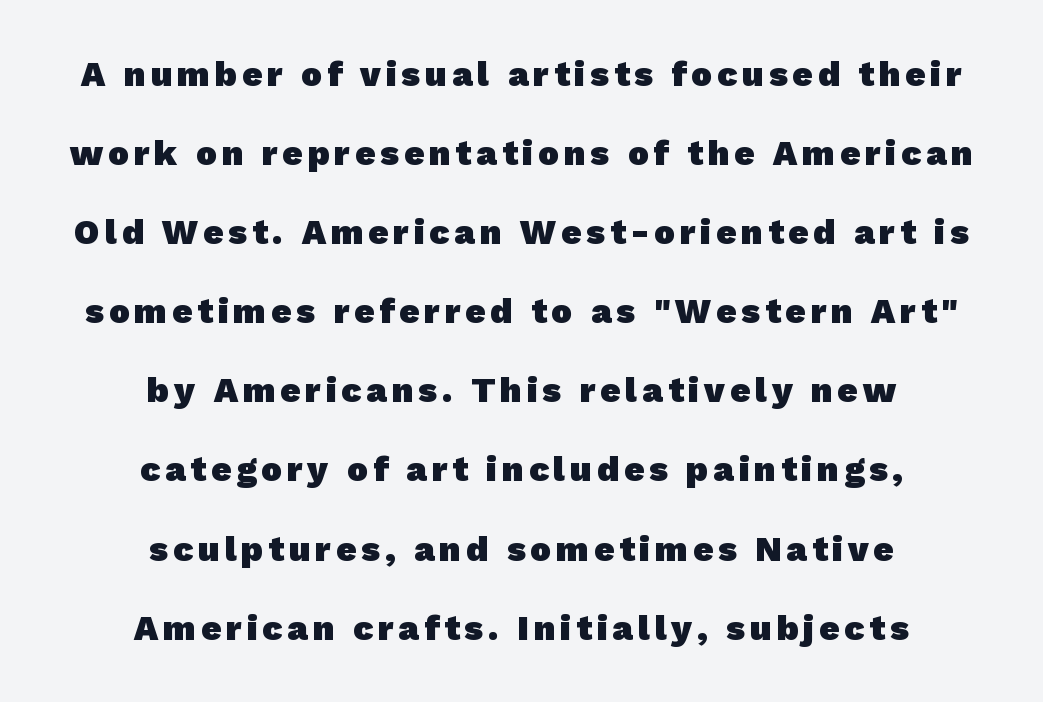
Summary of weight: heavy, a full bold. Reading down the block, each line starts at a different indent, mirrored at its end. The typeface chosen for these lines omits serifs. Looks like regular typesetting: each glyph gets only the width it needs.
